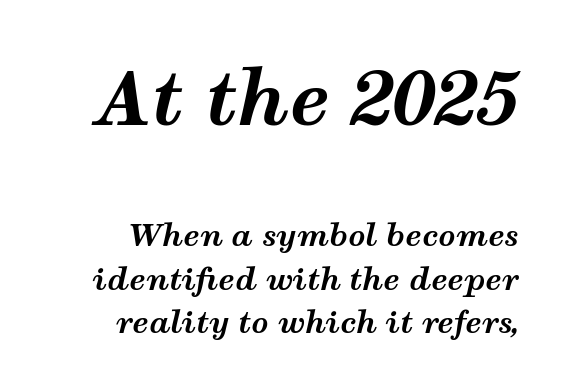
As a designer I'd log this as weight 700, bold. This sample keeps an unexceptional amount of space between lines. Underline: absent. The rendering applies a slant to the glyphs. Caption: standard tracking, unaltered.
